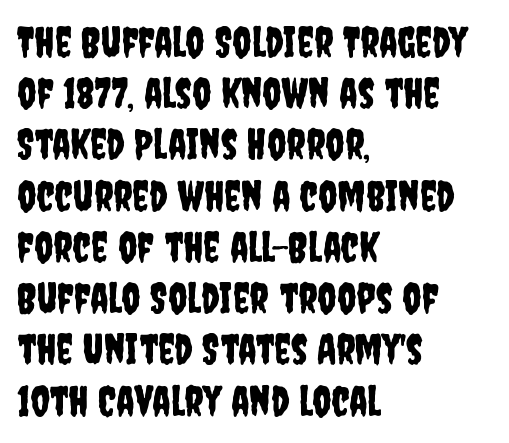
The image shows 42 px condensed sans-serif type, upright; set left-aligned, line spacing 1.22x, normal letter spacing, not underlined; low stroke contrast and a large x-height.
